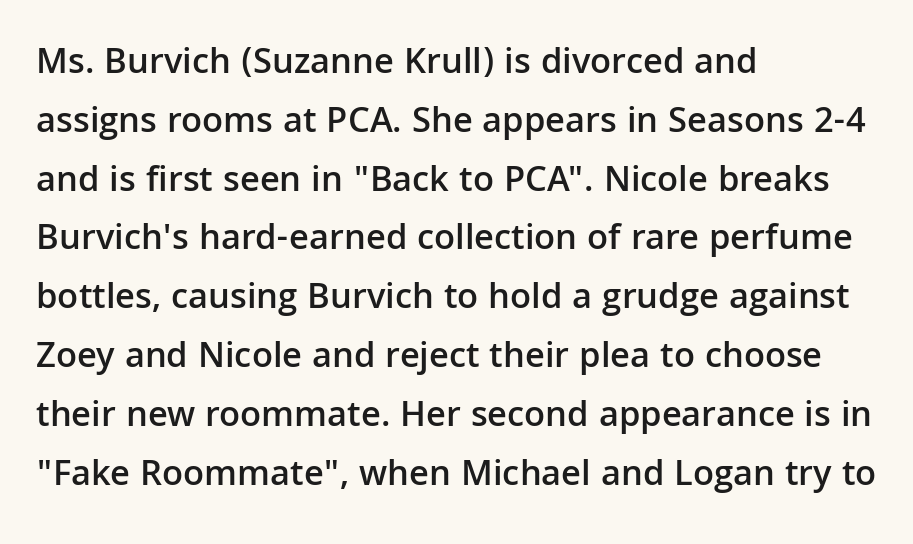
The image shows 37 px semibold sans-serif type, upright; set left-aligned, normal line spacing (1.59x), normal letter spacing, not underlined; low stroke contrast and a medium x-height.
